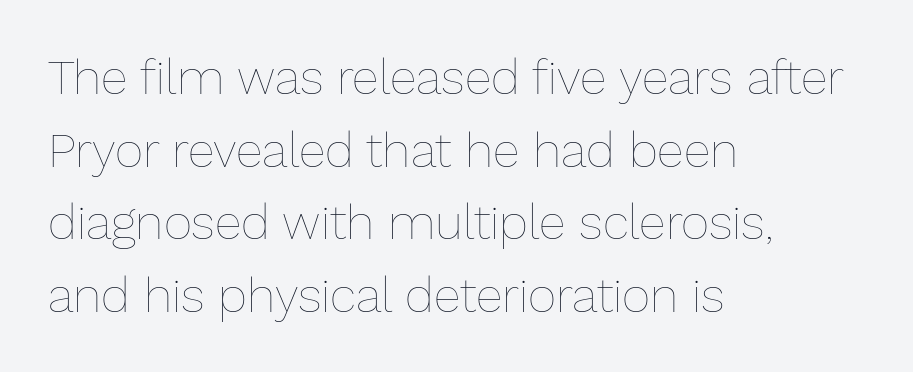
Underlining? Definitely not there. Vertical strokes here are truly vertical. Note the varied advance widths — an 'i' is clearly narrower than an 'm'. Rows of type keep a routine distance in the vertical direction. You could call the tracking neutral — neither tight nor loose. Unbolded letterforms with no extra heft.
